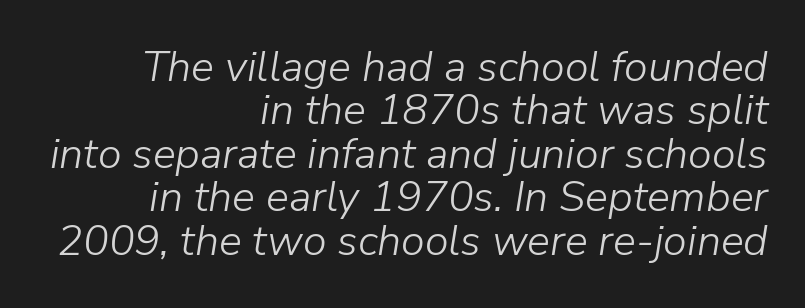
Q: Is the text bold? A: No.
Q: Is the text italic (slanted)? A: Yes, it leans right by about 9 degrees.
Q: Is the text underlined? A: No.
Q: How is the paragraph aligned? A: Right-aligned.
Q: Is the spacing between letters normal or unusually wide? A: Normal.
Q: Is the spacing between lines tight, normal or loose? A: Tight.
Q: Width (condensed, normal, or wide)? A: Normal.
Q: Stroke contrast? A: Low.
Q: x-height? A: Medium.
Q: Monospaced? A: No.
